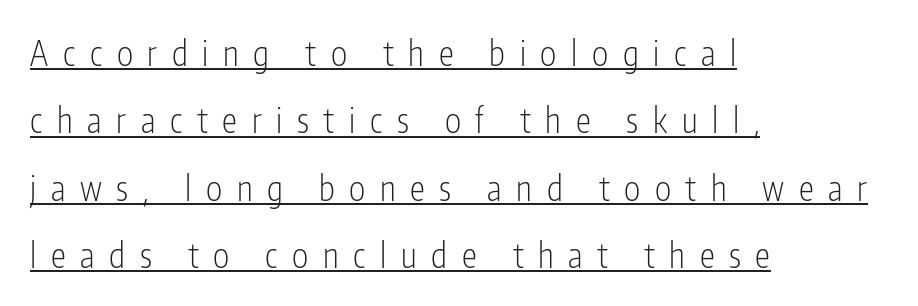
{"serif": "no", "italic": "no", "bold": "no", "weight": "light", "width": "condensed", "stroke_contrast": "low", "x_height": "medium", "monospaced": "no", "underline": "yes", "align": "left", "line_spacing": "loose", "line_spacing_ratio": 1.98, "letter_spacing": "wide", "letter_spacing_em": 0.43, "glyph_px": 34}
